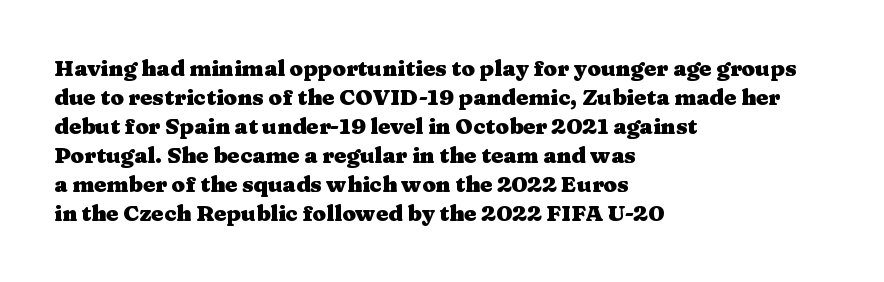
Q: Is the text bold? A: Yes.
Q: Is the text italic (slanted)? A: No, it is upright.
Q: Is the text underlined? A: No.
Q: How is the paragraph aligned? A: Left-aligned.
Q: Is the spacing between letters normal or unusually wide? A: Normal.
Q: Is the spacing between lines tight, normal or loose? A: Normal.
